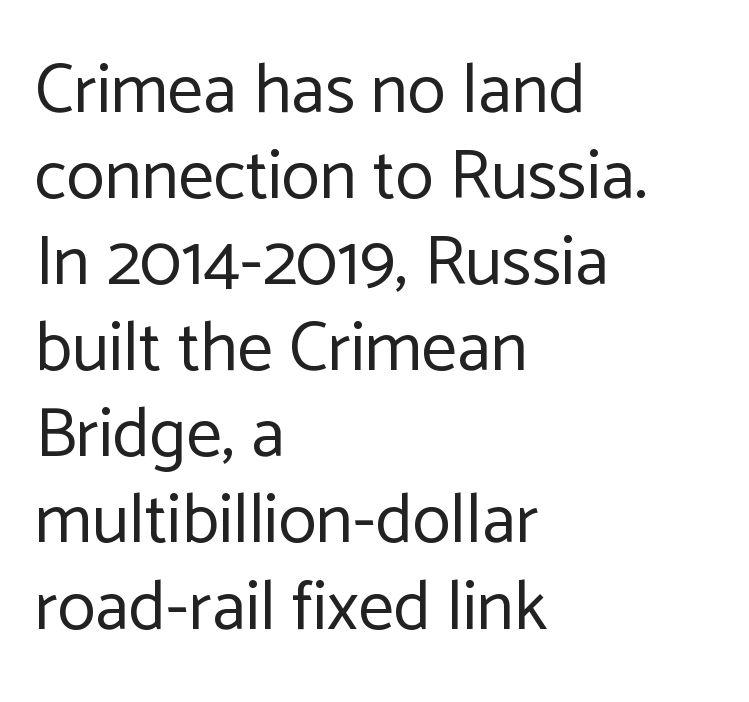
Each letter keeps its own natural width here, so spacing adapts to shape. No italicization has been applied; the sample stays upright. The glyphs in this specimen are sans serif. Unmarked baselines from the first word to the last. Visually the block forms a straight wall on the left and a jagged coastline on the right.
